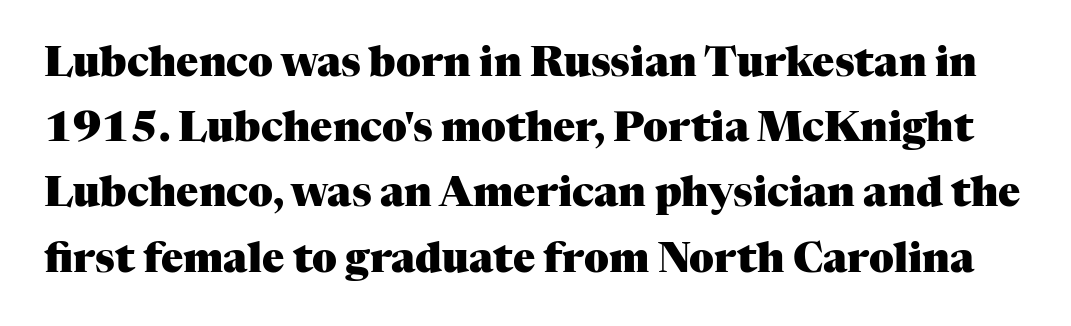
Here the designer chose a conventional face with non-uniform glyph widths. Students, observe: this is what conventionally led text looks like. The text was rendered using a seriffed face with decorative stroke endings. The passage shown is emphatically bold.
